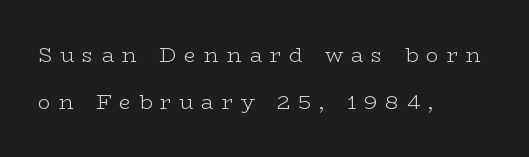
Q: Is the text bold? A: No.
Q: Is the text italic (slanted)? A: No, it is upright.
Q: Is the text underlined? A: No.
Q: How is the paragraph aligned? A: Left-aligned.
Q: Is the spacing between letters normal or unusually wide? A: Unusually wide.
Q: Is the spacing between lines tight, normal or loose? A: Loose.
